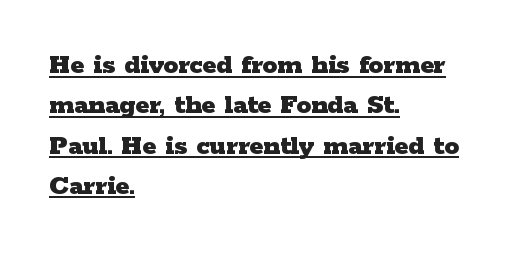
Q: Is the text bold? A: Yes.
Q: Is the text italic (slanted)? A: No, it is upright.
Q: Is the typeface a serif or a sans-serif typeface? A: Serif.
Q: Is the text underlined? A: Yes.
Q: How is the paragraph aligned? A: Left-aligned.
Q: Is the spacing between letters normal or unusually wide? A: Normal.
Q: Is the spacing between lines tight, normal or loose? A: Normal.
Q: Width (condensed, normal, or wide)? A: Wide.
Q: Stroke contrast? A: Low.
Q: x-height? A: Medium.
Q: Monospaced? A: No.
